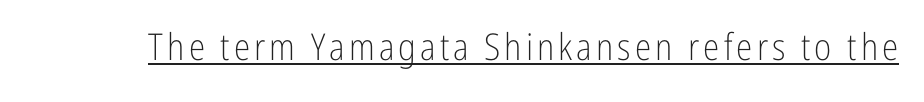
{"serif": "no", "italic": "no", "bold": "no", "weight": "light", "width": "condensed", "stroke_contrast": "low", "x_height": "medium", "monospaced": "no", "underline": "yes", "glyph_px": 37}
